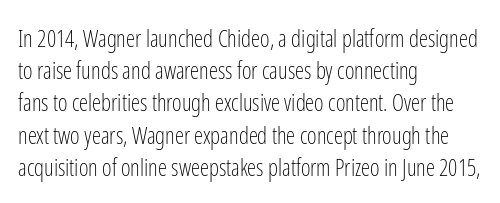
The image shows 23 px text type, upright; set left-aligned, normal line spacing (1.4x), normal letter spacing, not underlined.
